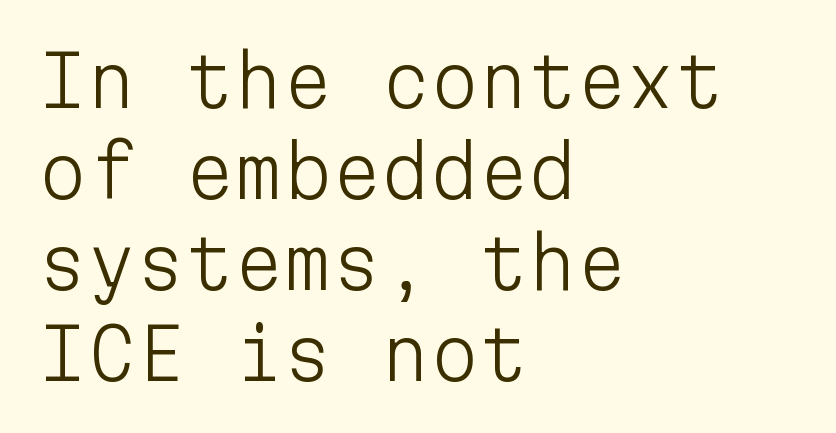
The image shows 70 px light sans-serif type, upright, monospaced; set left-aligned, normal line spacing (1.3x), normal letter spacing, not underlined; low stroke contrast and a medium x-height.
